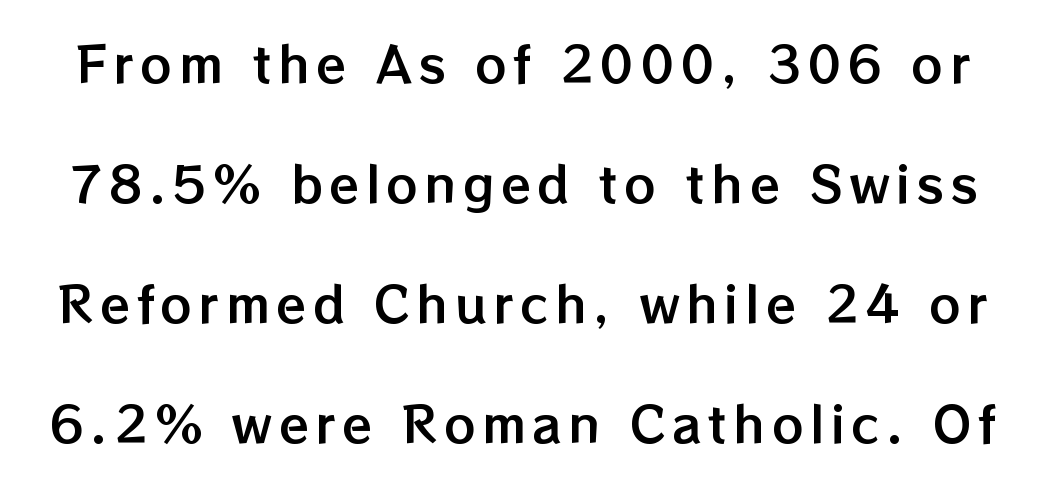
The image shows 49 px text type, upright; set loose line spacing (2.45x), not underlined; low stroke contrast and a medium x-height.
